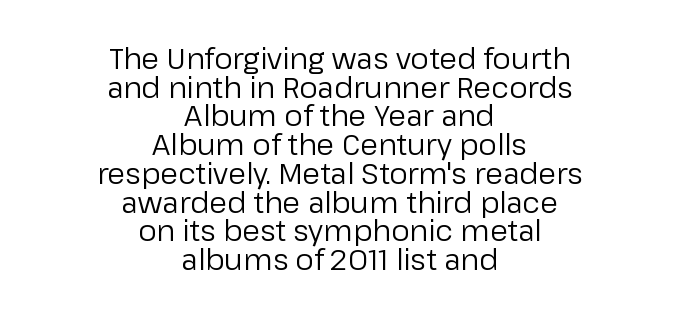
The type sits square on the baseline with zero lean. The tracking reads as untouched default to a designer's eye. The space directly below the letters is spotless. The typeface has the unassuming heft of standard copy or less. This block would grow much taller if given ordinary leading; it's compressed now. This sample is center-justified, so both line endings float freely.
